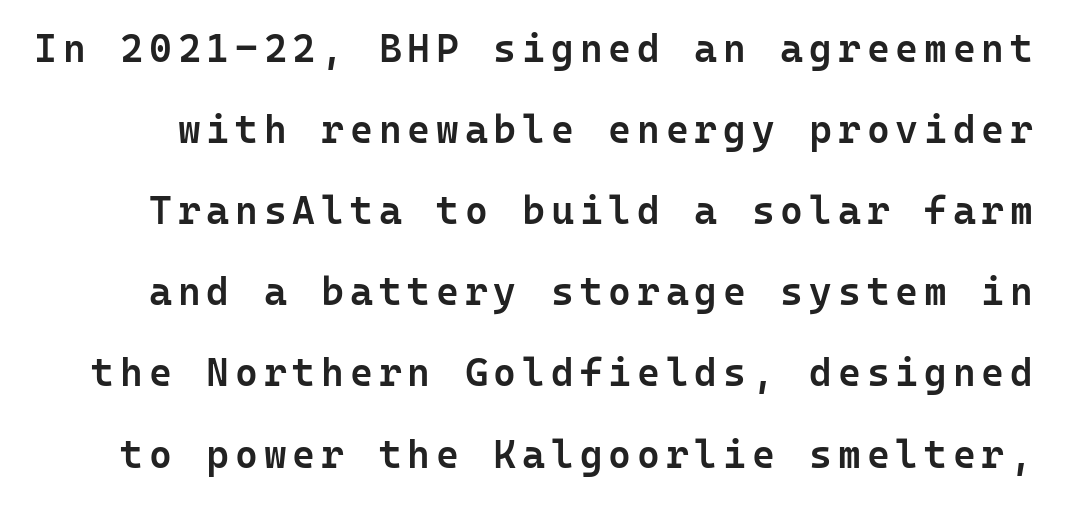
The image shows 39 px semibold sans-serif type, upright, monospaced; set loose line spacing (2.08x), not underlined; low stroke contrast and a medium x-height.
